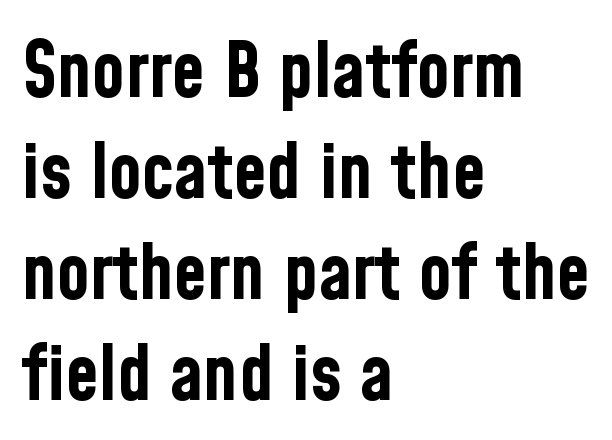
The image shows 76 px bold, condensed sans-serif type, upright; set left-aligned, normal line spacing (1.33x), normal letter spacing, not underlined; low stroke contrast and a medium x-height.
